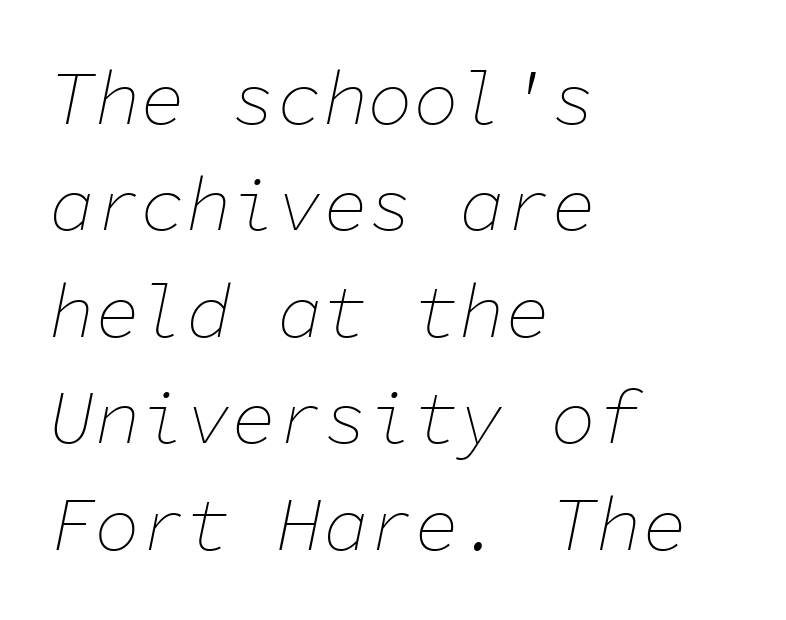
Q: Is the text bold? A: No.
Q: Is the text italic (slanted)? A: Yes, it leans right by about 11 degrees.
Q: Is the text underlined? A: No.
Q: How is the paragraph aligned? A: Left-aligned.
Q: Is the spacing between letters normal or unusually wide? A: Normal.
Q: Is the spacing between lines tight, normal or loose? A: Normal.
Q: Width (condensed, normal, or wide)? A: Normal.
Q: Stroke contrast? A: Low.
Q: x-height? A: Medium.
Q: Monospaced? A: Yes.
